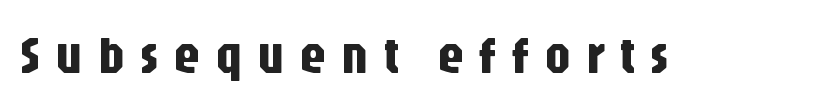
{"serif": "no", "italic": "no", "width": "condensed", "stroke_contrast": "low", "x_height": "large", "monospaced": "no", "underline": "no", "letter_spacing": "wide", "letter_spacing_em": 0.27, "glyph_px": 53}
